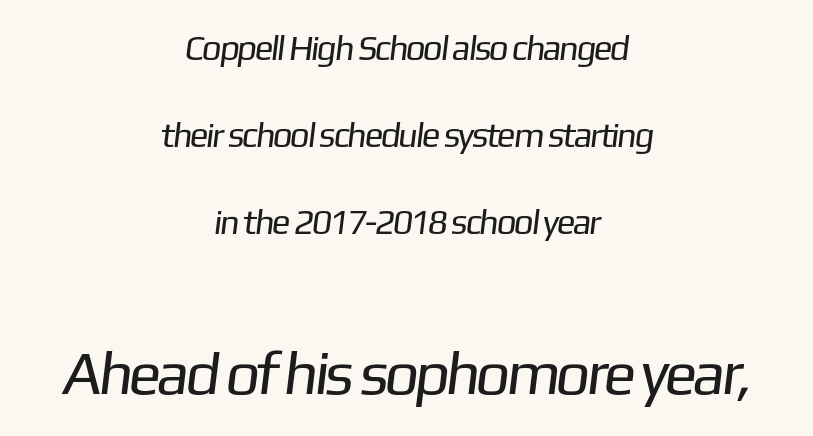
The image shows 61 px regular-weight sans-serif type; set centered, loose line spacing (2.48x), normal letter spacing, not underlined; the second (bottom) block is 1.74x larger; low stroke contrast and a medium x-height.
